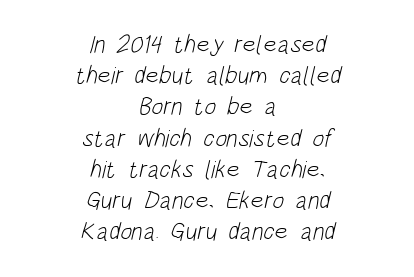
The image shows 25 px text type; set centered, normal line spacing (1.25x), normal letter spacing, not underlined.
